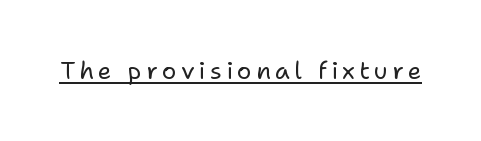
This reads as an unemphasized weight, regular at the heaviest. A typographer would call this underscored text. Posture: upright roman.
